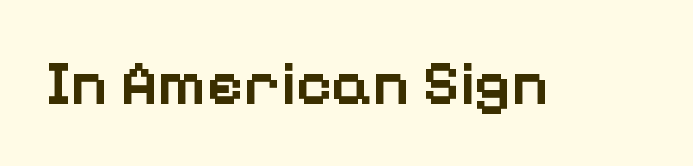
Notice how the stems are strictly vertical — no italics here. Check where the strokes stop: nothing finishes them off — pure sans. Stems and bowls a touch heavier than normal — semibold. The face used here is proportionally spaced, like ordinary book or web type.
